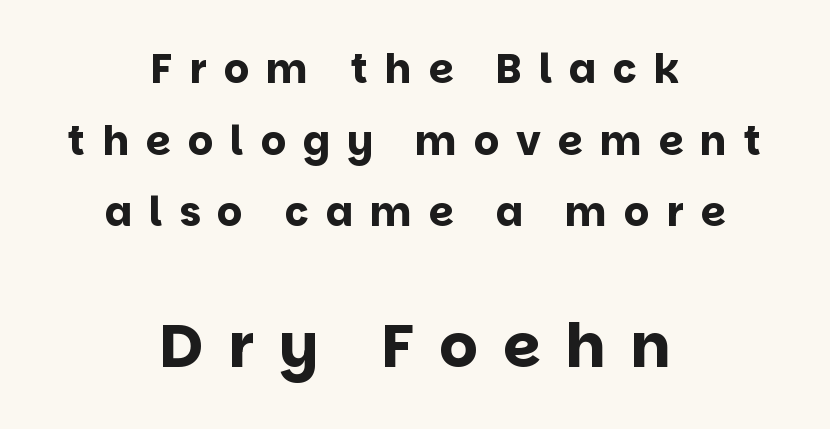
Tracking here is generous; glyphs stand well apart from one another. The letters advance in unequal steps, a hallmark of proportional type. Quick note: underline off. Which margin do the lines hug? Neither — every line sits in the middle. Nope, not italic — everything's standing straight.
